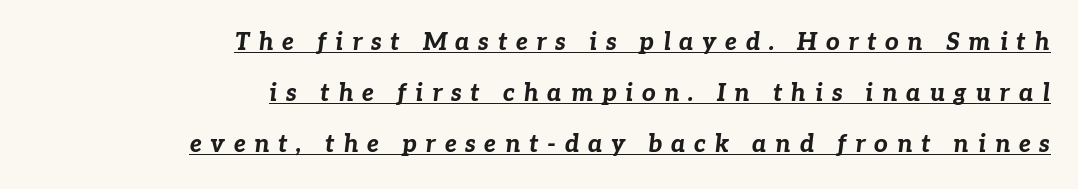
{"italic": "yes", "lean": "right", "slant_degrees": 7, "bold": "yes", "underline": "yes", "align": "right", "line_spacing": "loose", "line_spacing_ratio": 2.13, "letter_spacing": "wide", "letter_spacing_em": 0.36, "glyph_px": 24}
